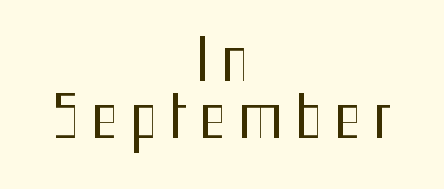
{"serif": "no", "italic": "no", "bold": "no", "weight": "regular", "width": "condensed", "stroke_contrast": "medium", "x_height": "medium", "monospaced": "no", "underline": "no", "align": "center", "line_spacing": "tight", "line_spacing_ratio": 0.98, "letter_spacing": "wide", "letter_spacing_em": 0.2, "glyph_px": 58}
